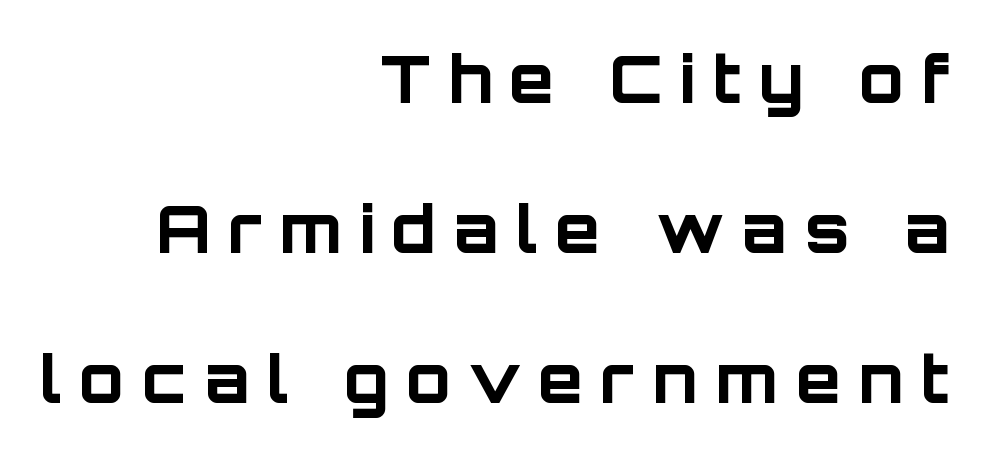
Do the letters lean? They stand straight. Plain, unruled lines of type. These words are printed bold, with thick strokes throughout. A student would call this right alignment; a typographer would say flush right, rag left. These lines stand farther apart than default settings would place them. The horizontal fit of the characters is loose and conspicuously gappy.
